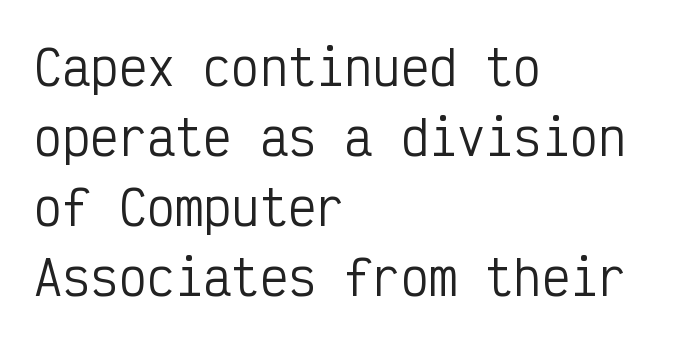
Q: Is the text bold? A: No.
Q: Is the text italic (slanted)? A: No, it is upright.
Q: Is the typeface a serif or a sans-serif typeface? A: Sans-serif.
Q: Is the text underlined? A: No.
Q: How is the paragraph aligned? A: Left-aligned.
Q: Is the spacing between letters normal or unusually wide? A: Normal.
Q: Is the spacing between lines tight, normal or loose? A: Normal.
Q: Width (condensed, normal, or wide)? A: Condensed.
Q: Stroke contrast? A: Low.
Q: x-height? A: Medium.
Q: Monospaced? A: Yes.
